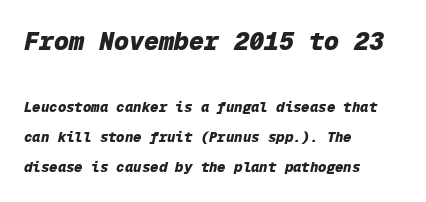
{"italic": "yes", "lean": "right", "slant_degrees": 12, "bold": "yes", "underline": "no", "align": "left", "line_spacing": "loose", "line_spacing_ratio": 2.14, "letter_spacing": "normal", "letter_spacing_em": 0.0, "larger_block": "first", "size_ratio": 1.79, "glyph_px": 25}
